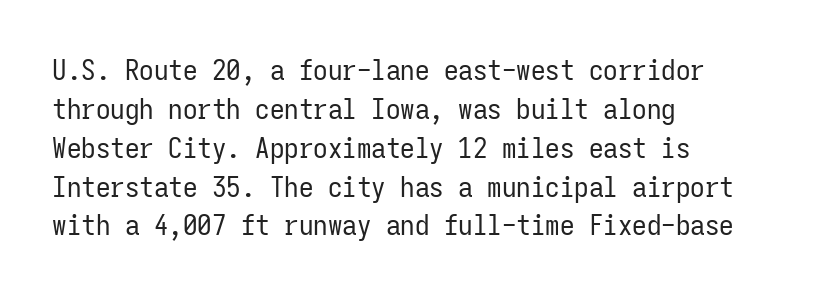
This reads as an unemphasized weight, regular at the heaviest. Fixed-width glyphs throughout — classic coding-font behaviour. Letter spacing: default. Characters remain perfectly vertical along every line. Casual observation: everything's shoved over to the left. Descenders are the only things crossing below the line.
